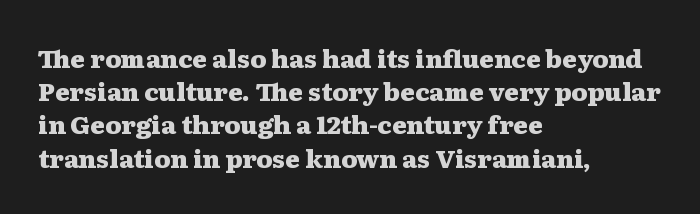
{"italic": "no", "bold": "yes", "underline": "no", "align": "left", "line_spacing": "normal", "line_spacing_ratio": 1.33, "letter_spacing": "normal", "letter_spacing_em": 0.0, "glyph_px": 25}
